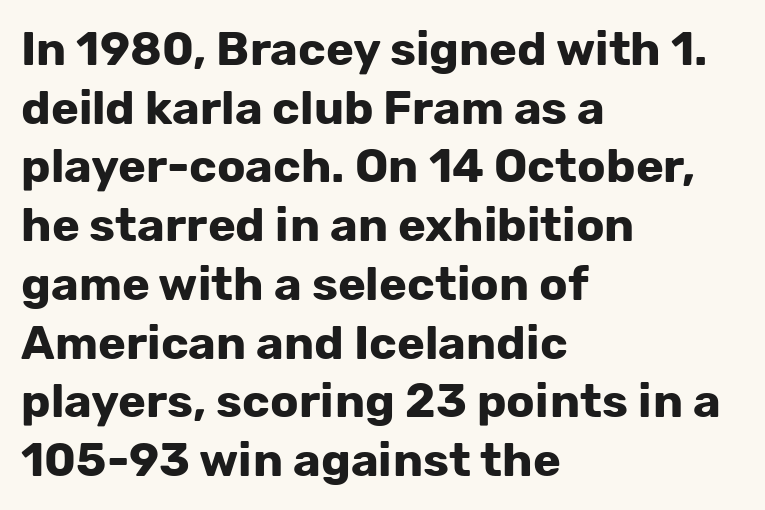
This sample has the flowing, uneven cadence of proportional lettering. Has an underline been added? It has not. This sample uses a sans-serif face. Students, this is bold: see how much ink each stroke carries.
